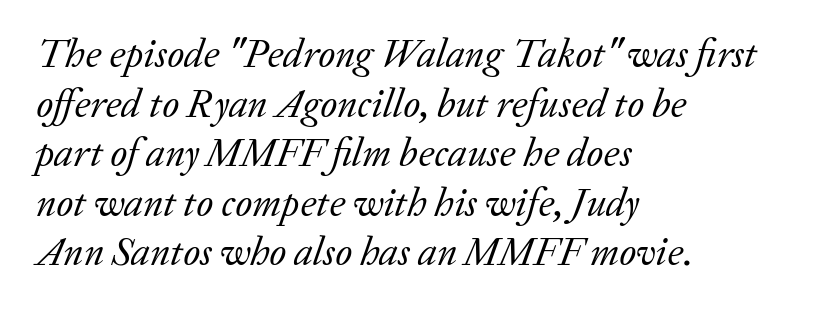
The image shows 40 px regular-weight serif type, italic (leaning right); set left-aligned, line spacing 1.24x, normal letter spacing, not underlined; low stroke contrast and a medium x-height.
